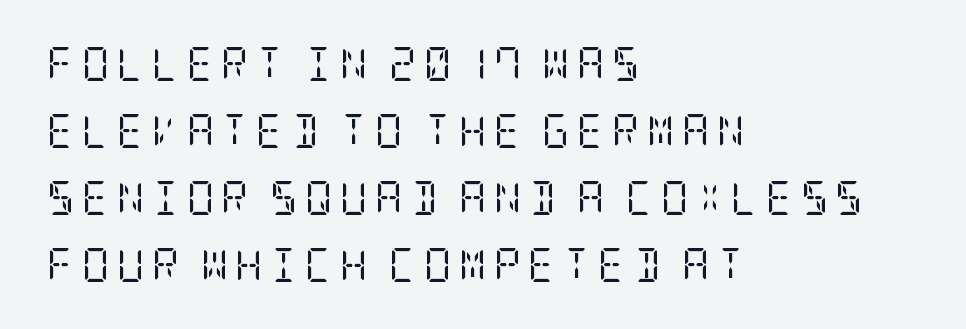
The image shows 34 px regular-weight, condensed serif type, upright; set left-aligned, loose line spacing (1.97x), unusually wide letter spacing (+0.21 em), not underlined; low stroke contrast and a large x-height.
